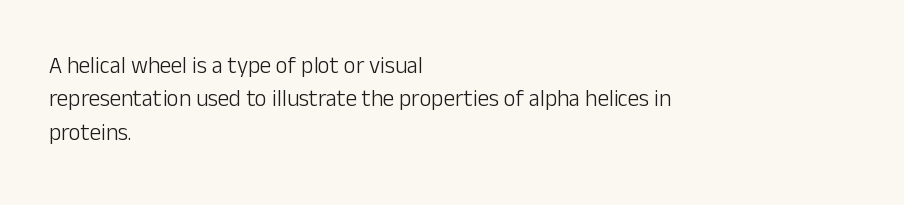
The image shows 23 px text type, upright; set left-aligned, normal line spacing (1.45x), normal letter spacing, not underlined.
